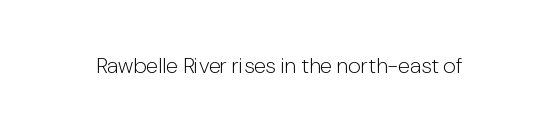
The image shows 22 px text type, upright; set normal letter spacing, not underlined.
